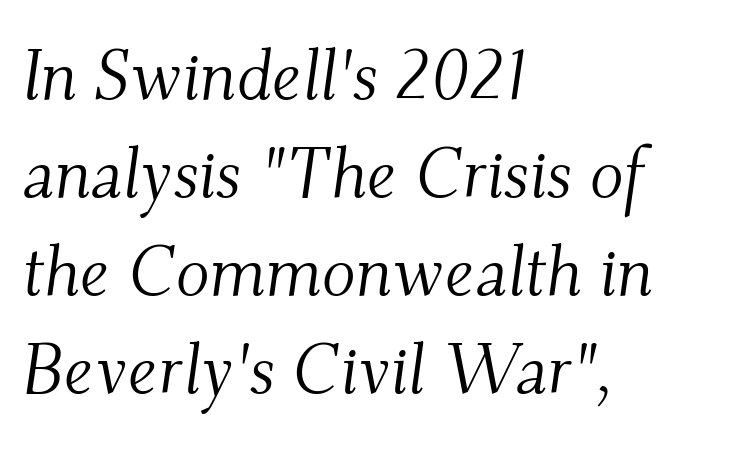
{"serif": "yes", "italic": "yes", "lean": "right", "slant_degrees": 9, "bold": "no", "weight": "light", "width": "normal", "stroke_contrast": "medium", "x_height": "small", "monospaced": "no", "underline": "no", "align": "left", "line_spacing": "normal", "line_spacing_ratio": 1.4, "letter_spacing": "normal", "letter_spacing_em": 0.0, "glyph_px": 70}
